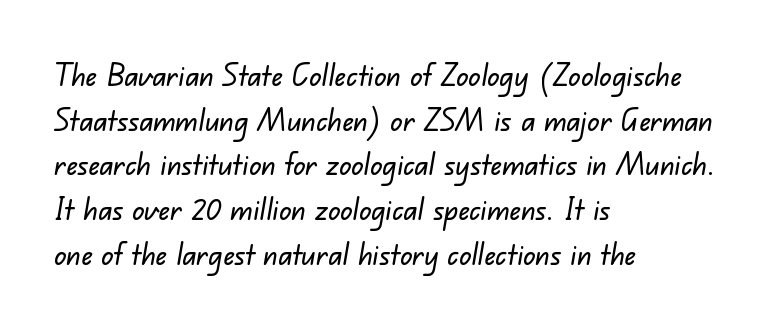
Students, observe: this is what conventionally led text looks like. The paragraph has a hard left edge and a soft right edge. Standard letterfit; no display-style spreading of the glyphs. Serif or sans? Sans — the stroke terminals are bare. The foot of each line stays bare and open. A typesetter would call this proportional, since set widths differ per character.
